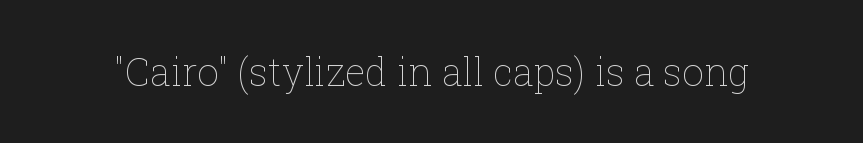
{"italic": "no", "bold": "no", "weight": "thin", "width": "normal", "stroke_contrast": "low", "x_height": "medium", "monospaced": "no", "underline": "no", "letter_spacing": "normal", "letter_spacing_em": 0.0, "glyph_px": 38}
